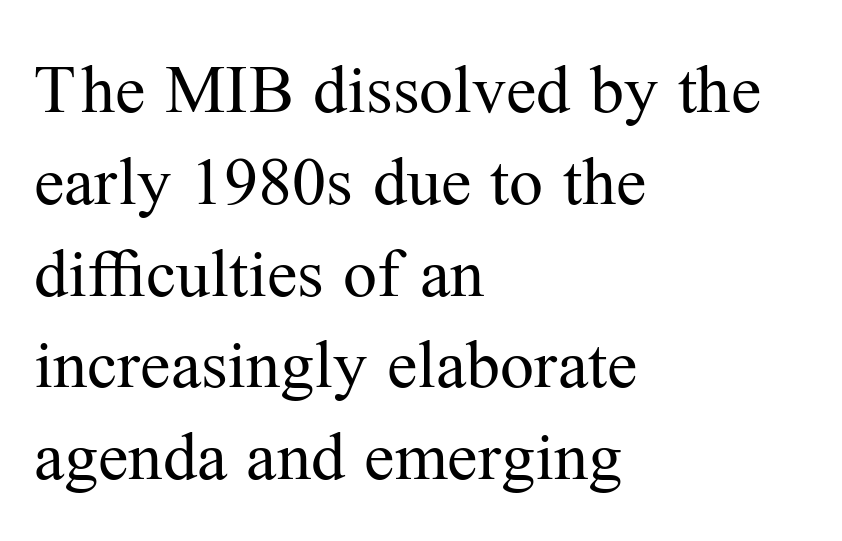
The image shows 68 px regular-weight serif type, upright; set left-aligned, normal line spacing (1.35x), normal letter spacing, not underlined; medium stroke contrast and a medium x-height.
